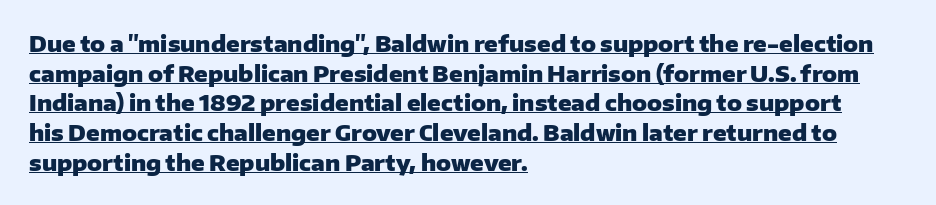
{"italic": "no", "bold": "yes", "underline": "yes", "align": "left", "line_spacing": "normal", "line_spacing_ratio": 1.35, "letter_spacing": "normal", "letter_spacing_em": 0.0, "glyph_px": 22}
